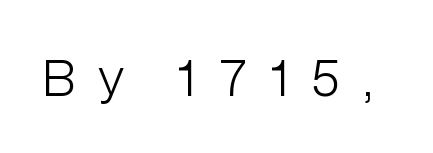
Q: Is the text bold? A: No.
Q: Is the text italic (slanted)? A: No, it is upright.
Q: Is the typeface a serif or a sans-serif typeface? A: Sans-serif.
Q: Is the text underlined? A: No.
Q: Is the spacing between letters normal or unusually wide? A: Unusually wide.
Q: Width (condensed, normal, or wide)? A: Normal.
Q: Stroke contrast? A: Low.
Q: x-height? A: Medium.
Q: Monospaced? A: No.
